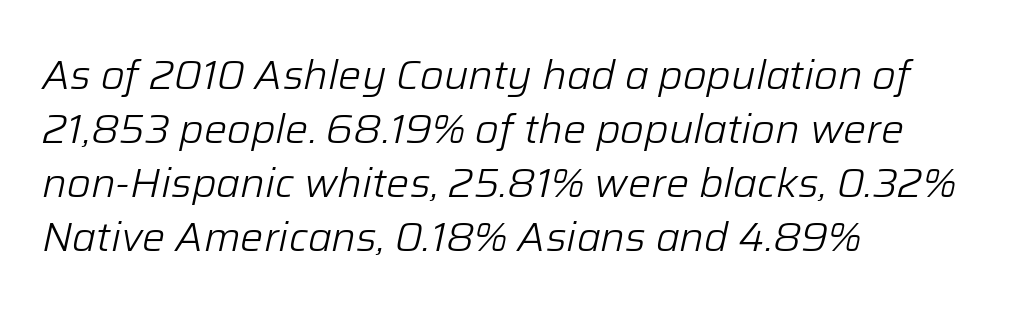
The image shows 41 px light type, italic (leaning right); set left-aligned, normal line spacing (1.32x), normal letter spacing, not underlined; low stroke contrast and a medium x-height.
